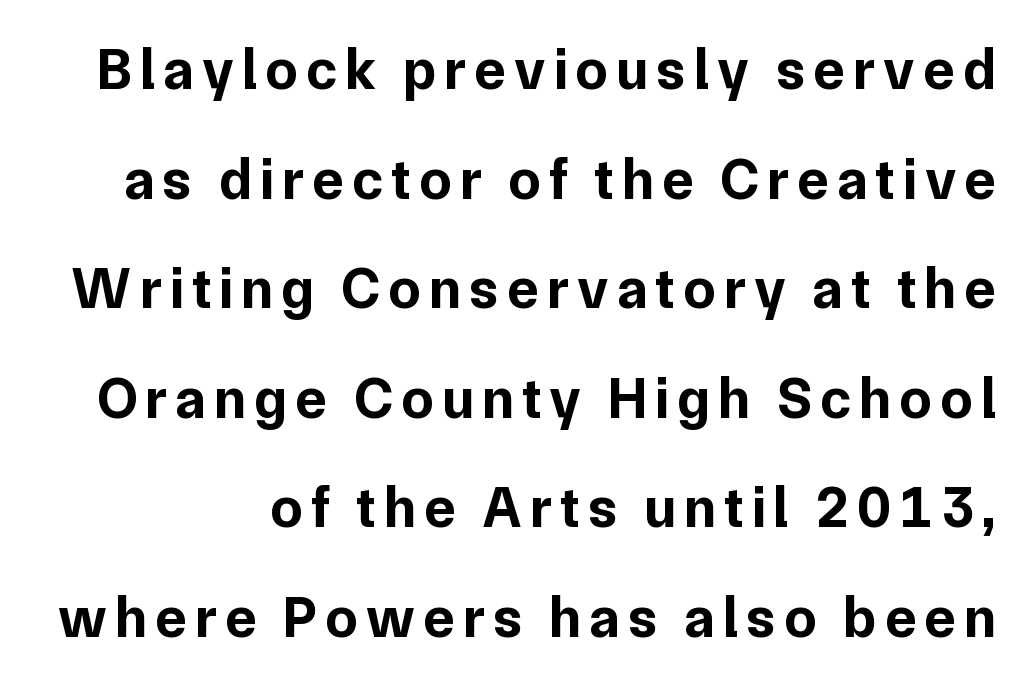
{"serif": "no", "italic": "no", "bold": "yes", "weight": "bold", "width": "normal", "stroke_contrast": "low", "x_height": "medium", "monospaced": "no", "underline": "no", "line_spacing_ratio": 1.89, "glyph_px": 58}
